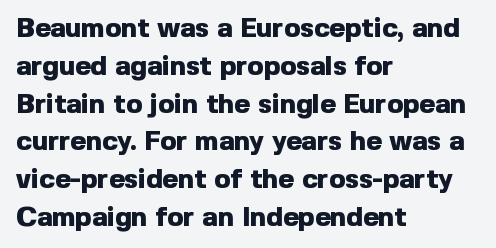
The image shows 27 px bold type, upright; set left-aligned, normal line spacing (1.4x), normal letter spacing, not underlined.
